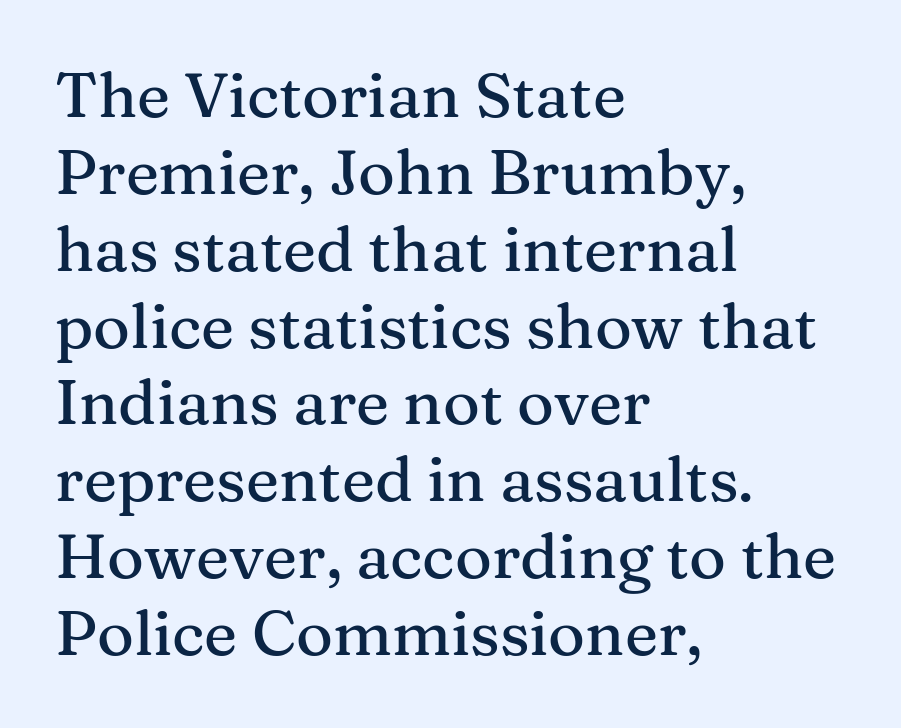
Alignment: flush left. Ordinary non-slanted type is in use. Character widths vary here, with narrow letters taking less room than wide ones. Characters follow at the spacing the type designer built in. The font family rendered here belongs to the serif group. Check the space under the baseline: it is left empty.
